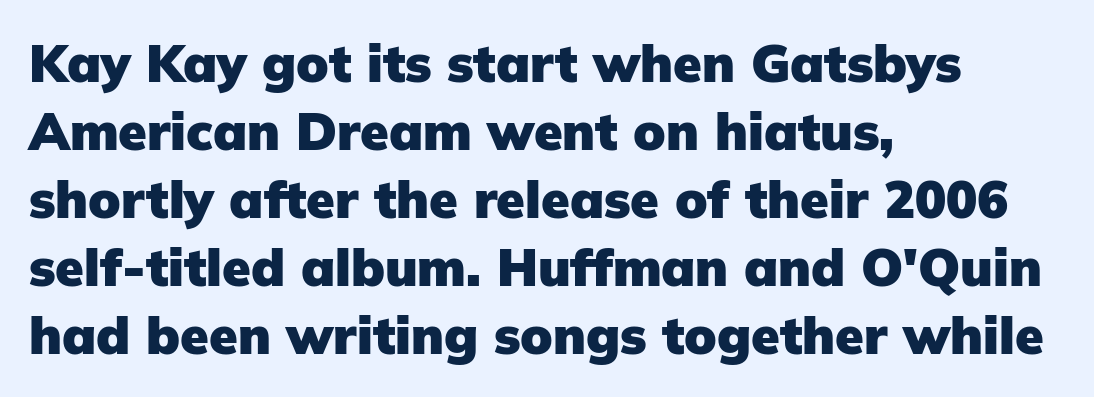
{"serif": "no", "italic": "no", "bold": "yes", "weight": "heavy", "width": "normal", "stroke_contrast": "low", "x_height": "medium", "monospaced": "no", "underline": "no", "align": "left", "line_spacing": "normal", "line_spacing_ratio": 1.31, "letter_spacing": "normal", "letter_spacing_em": 0.0, "glyph_px": 52}
